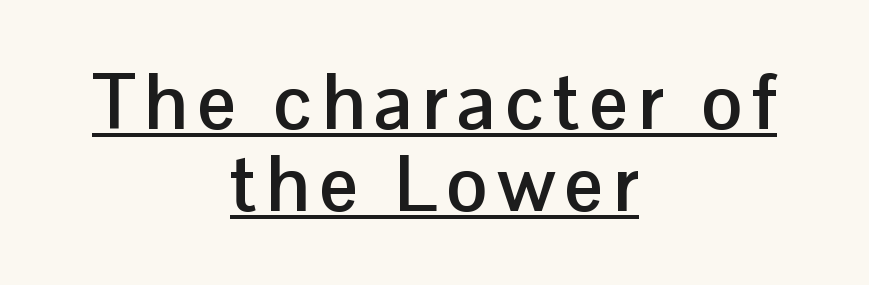
Line spacing here is tight. You can tell from the bare stems that sans-serif type was used. Every stem runs plumb, perpendicular to the baseline. Short and long lines alike share a common midpoint. Heft: maximum for text — a bold. Emphasis is given by a line drawn under the lettering.
